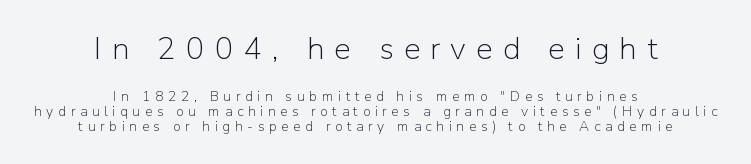
{"serif": "no", "italic": "no", "bold": "no", "weight": "light", "width": "normal", "stroke_contrast": "low", "x_height": "medium", "monospaced": "no", "underline": "no", "align": "center", "line_spacing": "tight", "line_spacing_ratio": 1.09, "letter_spacing": "wide", "letter_spacing_em": 0.33, "larger_block": "first", "size_ratio": 2.21, "glyph_px": 31}
